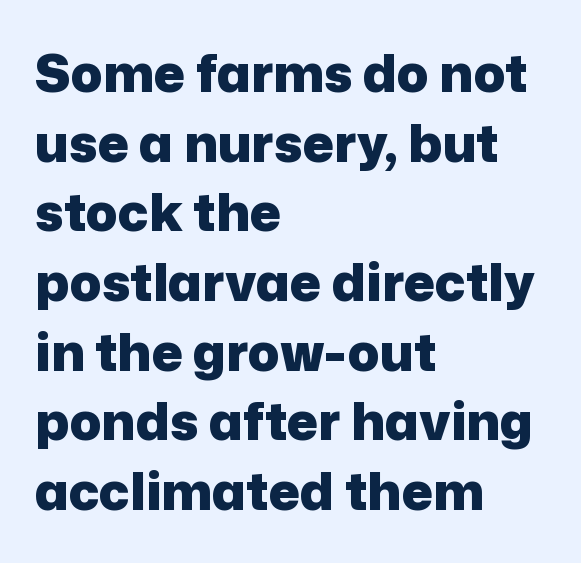
Q: Is the text bold? A: Yes.
Q: Is the text italic (slanted)? A: No, it is upright.
Q: Is the typeface a serif or a sans-serif typeface? A: Sans-serif.
Q: Is the text underlined? A: No.
Q: How is the paragraph aligned? A: Left-aligned.
Q: Is the spacing between letters normal or unusually wide? A: Normal.
Q: Is the spacing between lines tight, normal or loose? A: Normal.
Q: Width (condensed, normal, or wide)? A: Normal.
Q: Stroke contrast? A: Low.
Q: x-height? A: Medium.
Q: Monospaced? A: No.
